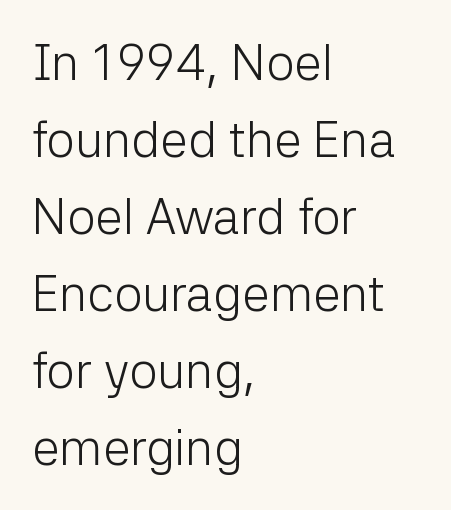
Q: Is the text bold? A: No.
Q: Is the text italic (slanted)? A: No, it is upright.
Q: Is the typeface a serif or a sans-serif typeface? A: Sans-serif.
Q: Is the text underlined? A: No.
Q: How is the paragraph aligned? A: Left-aligned.
Q: Is the spacing between letters normal or unusually wide? A: Normal.
Q: Is the spacing between lines tight, normal or loose? A: Normal.
Q: Width (condensed, normal, or wide)? A: Normal.
Q: Stroke contrast? A: Low.
Q: x-height? A: Medium.
Q: Monospaced? A: No.
